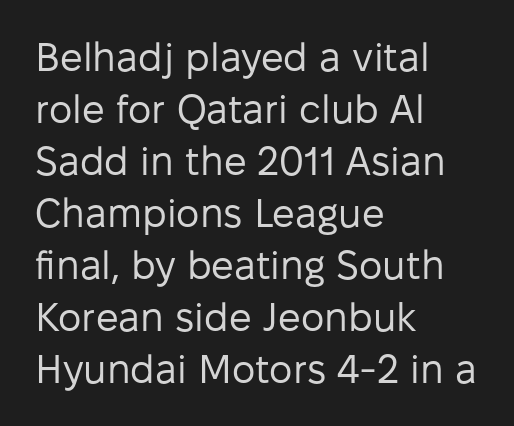
Q: Is the text bold? A: No.
Q: Is the text italic (slanted)? A: No, it is upright.
Q: Is the typeface a serif or a sans-serif typeface? A: Sans-serif.
Q: Is the text underlined? A: No.
Q: How is the paragraph aligned? A: Left-aligned.
Q: Is the spacing between letters normal or unusually wide? A: Normal.
Q: Is the spacing between lines tight, normal or loose? A: Normal.
Q: Width (condensed, normal, or wide)? A: Normal.
Q: Stroke contrast? A: Low.
Q: x-height? A: Medium.
Q: Monospaced? A: No.
